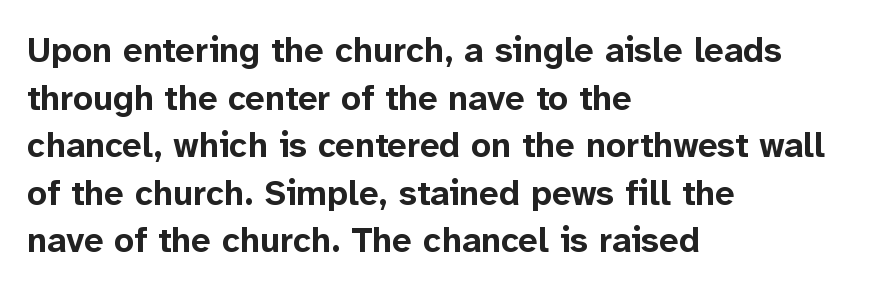
Q: Is the text bold? A: Yes.
Q: Is the text italic (slanted)? A: No, it is upright.
Q: Is the typeface a serif or a sans-serif typeface? A: Sans-serif.
Q: Is the text underlined? A: No.
Q: How is the paragraph aligned? A: Left-aligned.
Q: Is the spacing between letters normal or unusually wide? A: Normal.
Q: Is the spacing between lines tight, normal or loose? A: Normal.
Q: Width (condensed, normal, or wide)? A: Normal.
Q: Stroke contrast? A: Low.
Q: x-height? A: Medium.
Q: Monospaced? A: No.
